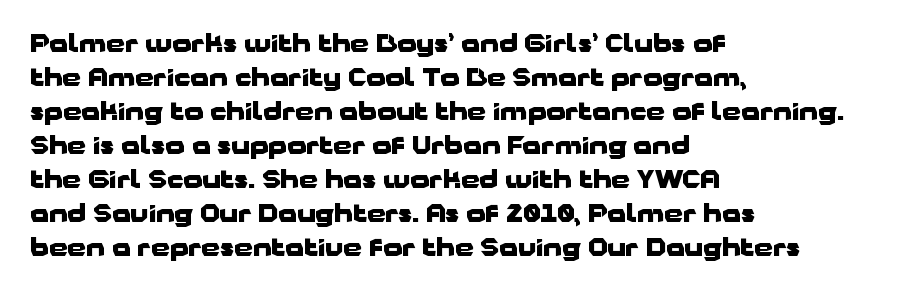
The passage shown stacks its lines at a standard gap. These lines keep a tight, regular rhythm from letter to letter. Descenders hang freely into open space. The sample has been set heavy, in full bold. Leftover space on each line is placed entirely after the last word. Nope, not italic — everything's standing straight.
